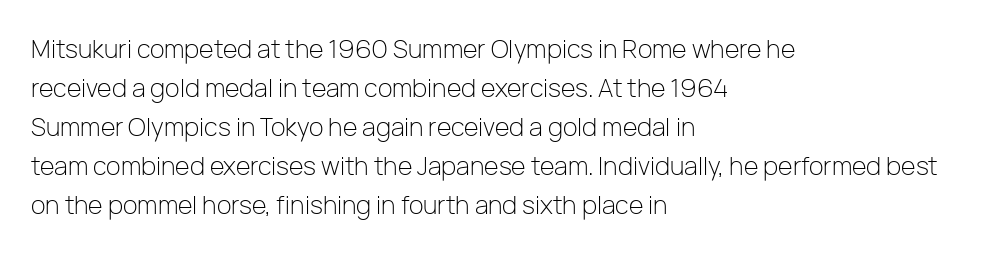
{"italic": "no", "bold": "no", "underline": "no", "align": "left", "line_spacing": "normal", "line_spacing_ratio": 1.56, "letter_spacing": "normal", "letter_spacing_em": 0.0, "glyph_px": 25}
